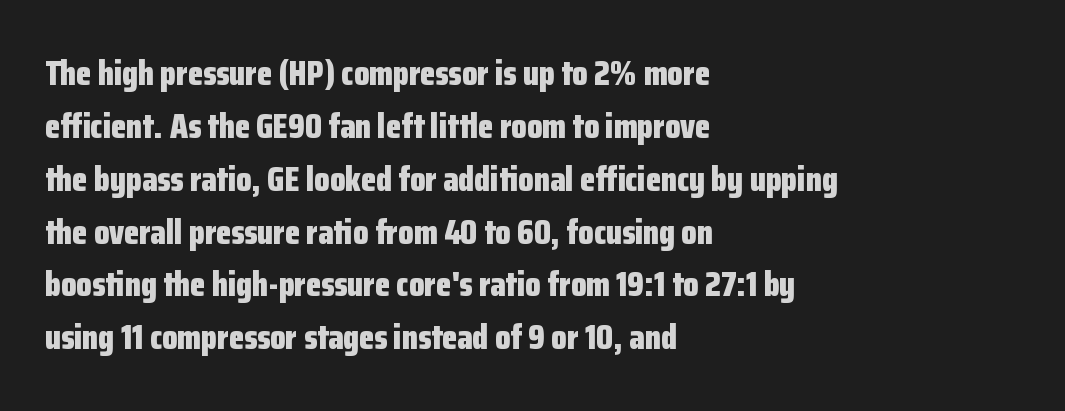
{"serif": "no", "italic": "no", "bold": "yes", "weight": "bold", "width": "condensed", "stroke_contrast": "low", "x_height": "medium", "monospaced": "no", "underline": "no", "align": "left", "line_spacing": "normal", "line_spacing_ratio": 1.51, "letter_spacing": "normal", "letter_spacing_em": 0.0, "glyph_px": 35}
